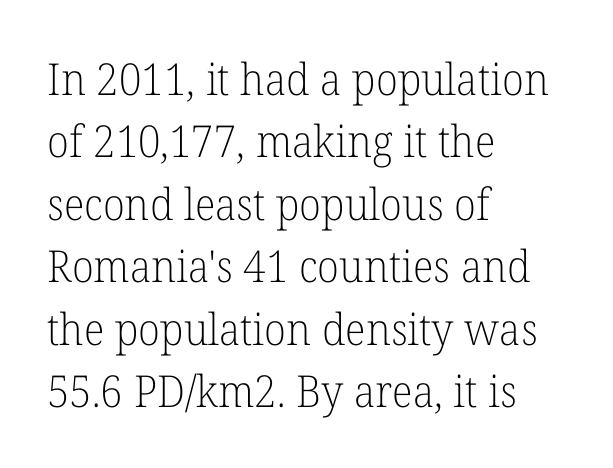
{"serif": "yes", "italic": "no", "bold": "no", "weight": "light", "width": "normal", "stroke_contrast": "low", "x_height": "medium", "monospaced": "no", "underline": "no", "align": "left", "line_spacing": "normal", "line_spacing_ratio": 1.42, "letter_spacing": "normal", "letter_spacing_em": 0.0, "glyph_px": 44}
